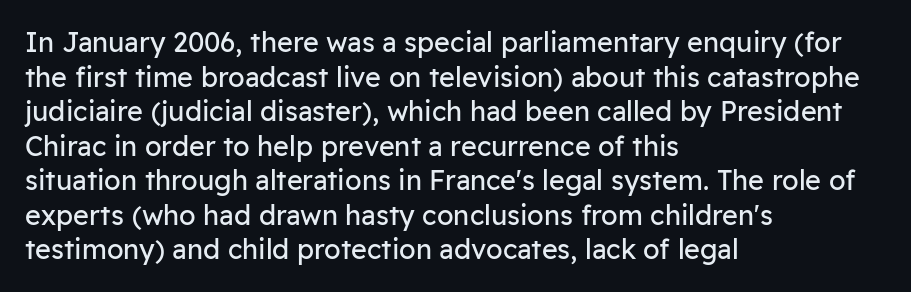
Q: Is the text bold? A: No.
Q: Is the text italic (slanted)? A: No, it is upright.
Q: Is the text underlined? A: No.
Q: How is the paragraph aligned? A: Left-aligned.
Q: Is the spacing between letters normal or unusually wide? A: Normal.
Q: Is the spacing between lines tight, normal or loose? A: Normal.
